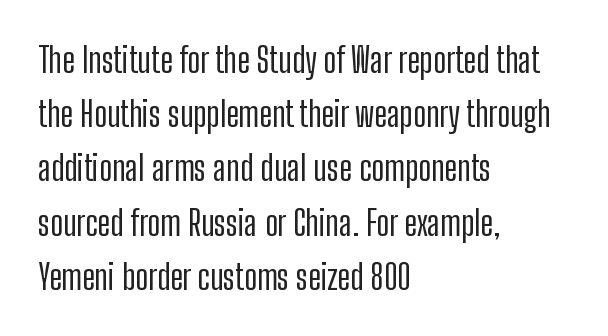
{"serif": "no", "italic": "no", "width": "condensed", "stroke_contrast": "low", "x_height": "medium", "monospaced": "no", "underline": "no", "align": "left", "line_spacing": "normal", "line_spacing_ratio": 1.55, "letter_spacing": "normal", "letter_spacing_em": 0.0, "glyph_px": 35}
